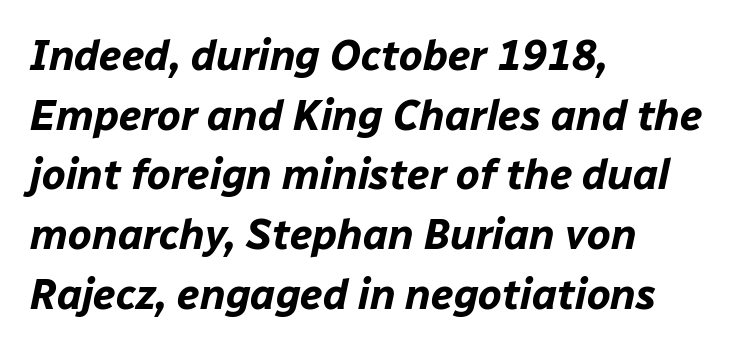
Q: Is the text bold? A: Yes.
Q: Is the text italic (slanted)? A: Yes, it leans right by about 12 degrees.
Q: Is the text underlined? A: No.
Q: How is the paragraph aligned? A: Left-aligned.
Q: Is the spacing between letters normal or unusually wide? A: Normal.
Q: Is the spacing between lines tight, normal or loose? A: Normal.
Q: Width (condensed, normal, or wide)? A: Normal.
Q: Stroke contrast? A: Low.
Q: x-height? A: Medium.
Q: Monospaced? A: No.
